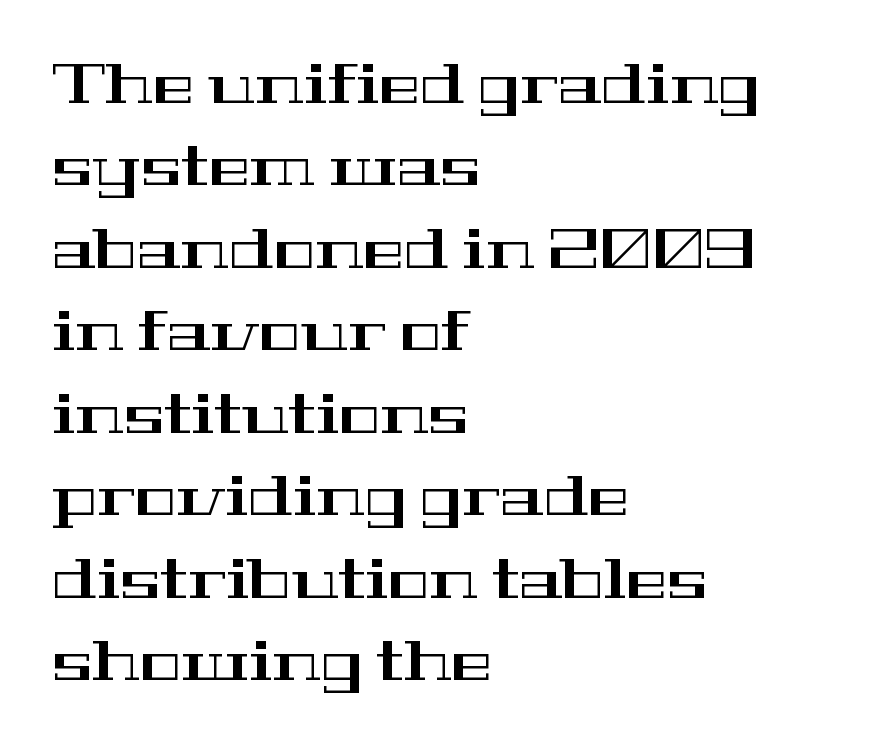
The glyphs in this specimen are seriffed. The area under the type is left untouched. Line beginnings align vertically; line endings do not. Honestly, the letter spacing is just normal — you wouldn't notice it.
